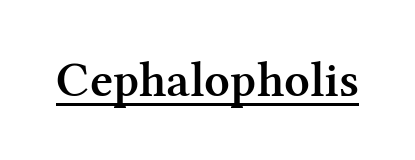
{"serif": "yes", "italic": "no", "bold": "semi", "weight": "semibold", "width": "normal", "stroke_contrast": "medium", "x_height": "medium", "monospaced": "no", "underline": "yes", "letter_spacing": "normal", "letter_spacing_em": 0.0, "glyph_px": 50}
